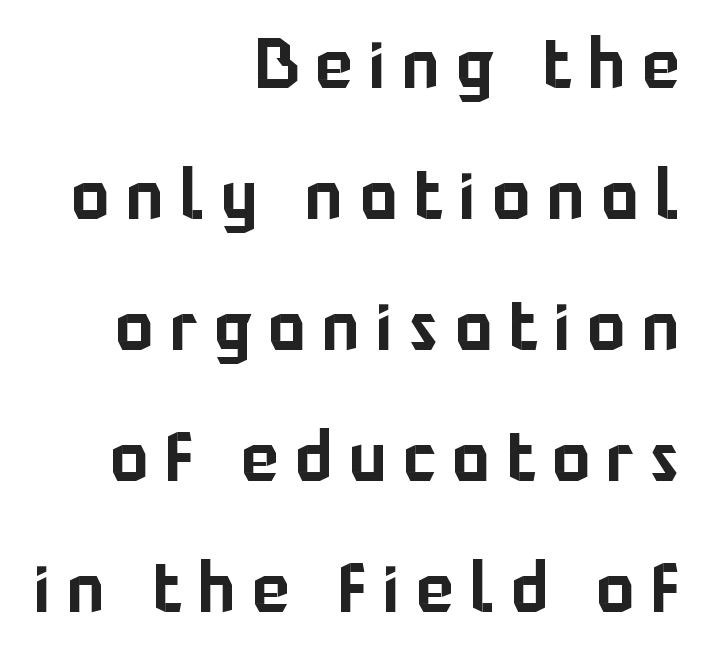
Q: Is the text italic (slanted)? A: No, it is upright.
Q: Is the typeface a serif or a sans-serif typeface? A: Sans-serif.
Q: Is the text underlined? A: No.
Q: How is the paragraph aligned? A: Right-aligned.
Q: Is the spacing between letters normal or unusually wide? A: Unusually wide.
Q: Width (condensed, normal, or wide)? A: Normal.
Q: Stroke contrast? A: Low.
Q: x-height? A: Medium.
Q: Monospaced? A: No.
